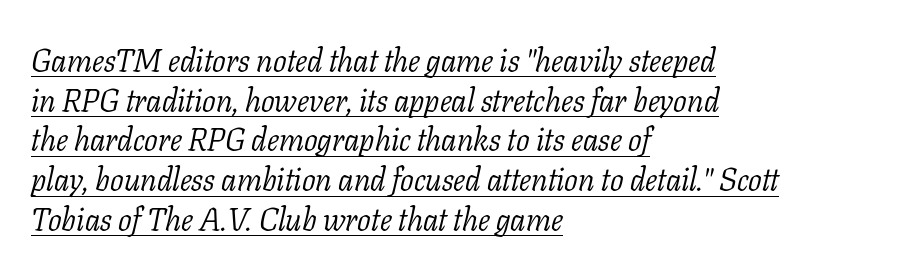
The image shows 32 px light serif type, italic (leaning right); set left-aligned, line spacing 1.24x, normal letter spacing, underlined; low stroke contrast and a medium x-height.
